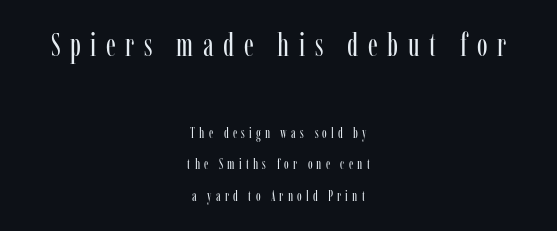
The image shows 32 px regular-weight, condensed serif type, upright; set centered, loose line spacing (2.28x), unusually wide letter spacing (+0.3 em), not underlined; the first (top) block is 2.29x larger; low stroke contrast and a medium x-height.
